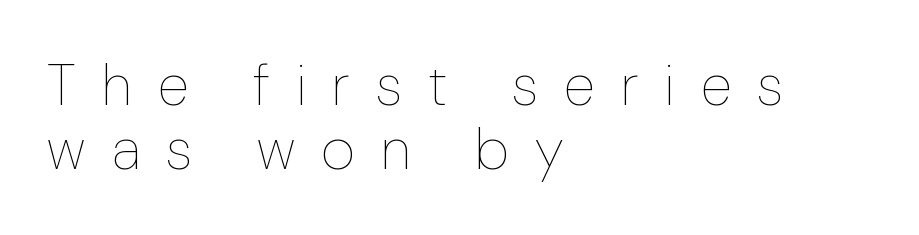
Q: Is the text bold? A: No.
Q: Is the text italic (slanted)? A: No, it is upright.
Q: Is the text underlined? A: No.
Q: How is the paragraph aligned? A: Left-aligned.
Q: Is the spacing between letters normal or unusually wide? A: Unusually wide.
Q: Is the spacing between lines tight, normal or loose? A: Tight.
Q: Width (condensed, normal, or wide)? A: Condensed.
Q: Stroke contrast? A: Low.
Q: x-height? A: Medium.
Q: Monospaced? A: No.
